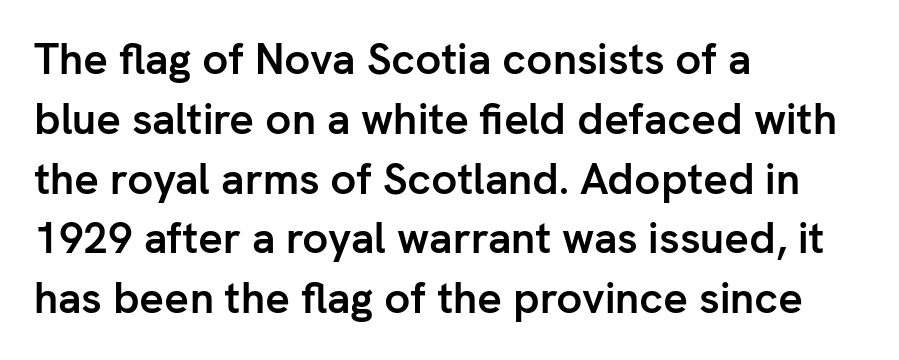
{"serif": "no", "italic": "no", "bold": "yes", "weight": "semibold", "width": "normal", "stroke_contrast": "low", "x_height": "medium", "monospaced": "no", "underline": "no", "align": "left", "line_spacing": "normal", "line_spacing_ratio": 1.39, "letter_spacing": "normal", "letter_spacing_em": 0.0, "glyph_px": 43}
